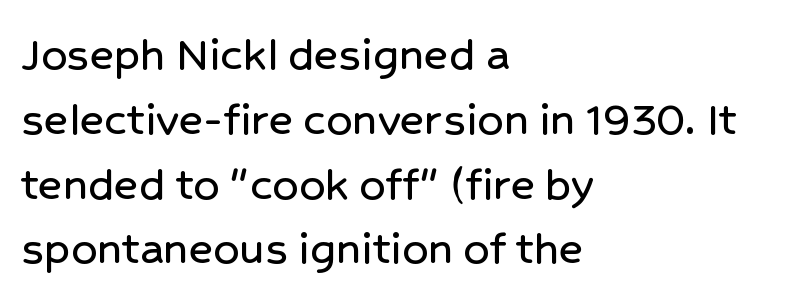
{"serif": "no", "italic": "no", "width": "normal", "stroke_contrast": "low", "x_height": "medium", "monospaced": "no", "underline": "no", "align": "left", "line_spacing": "normal", "line_spacing_ratio": 1.27, "letter_spacing": "normal", "letter_spacing_em": 0.0, "glyph_px": 51}
